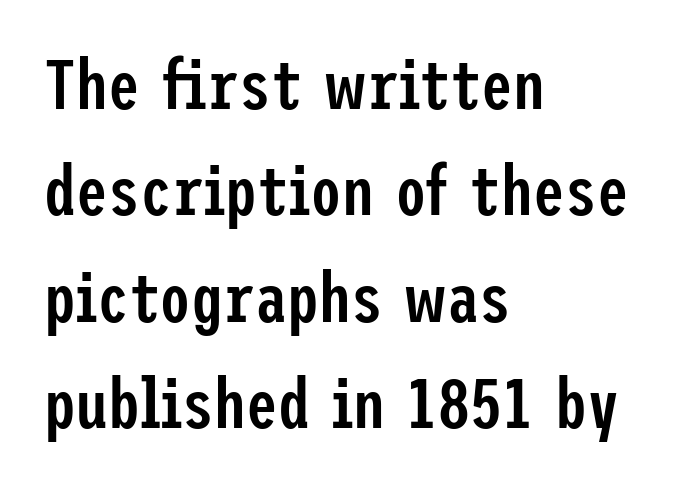
Upright lettering throughout. Is this a sans? Yes — the strokes have no serifs. Quick note: underline off. Each line starts at the same left margin while the right side varies. Default kerning and tracking; the words read as compact shapes.
